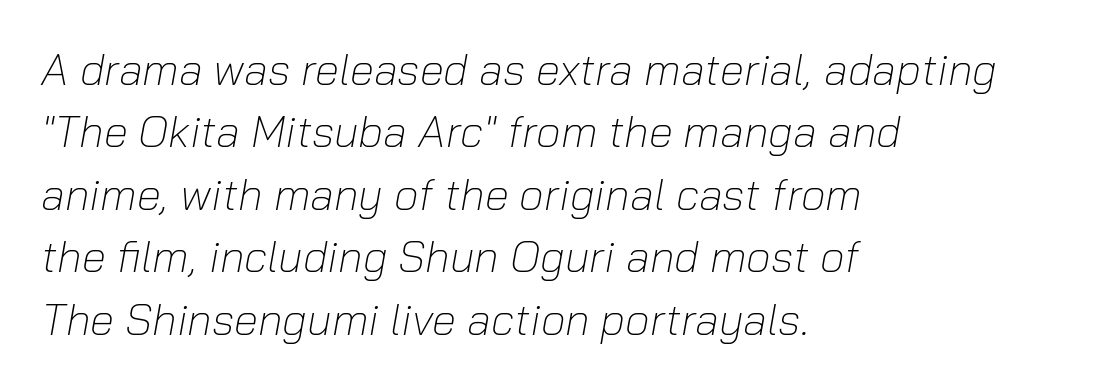
Q: Is the text bold? A: No.
Q: Is the text italic (slanted)? A: Yes, it leans right by about 10 degrees.
Q: Is the text underlined? A: No.
Q: How is the paragraph aligned? A: Left-aligned.
Q: Is the spacing between letters normal or unusually wide? A: Normal.
Q: Is the spacing between lines tight, normal or loose? A: Normal.
Q: Width (condensed, normal, or wide)? A: Normal.
Q: Stroke contrast? A: Low.
Q: x-height? A: Medium.
Q: Monospaced? A: No.
